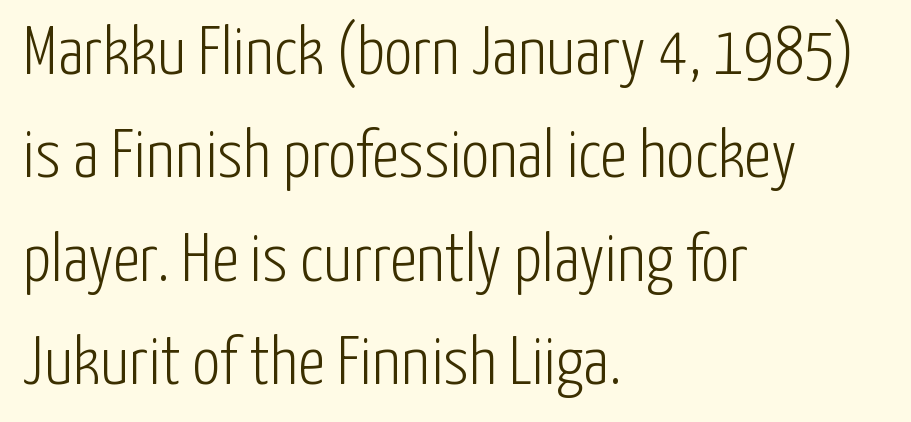
The letterforms sit at book weight or below. The words here are not underlined. Summary of vertical rhythm: regular, with standard interline spacing. The specimen reads as upright at a glance.
